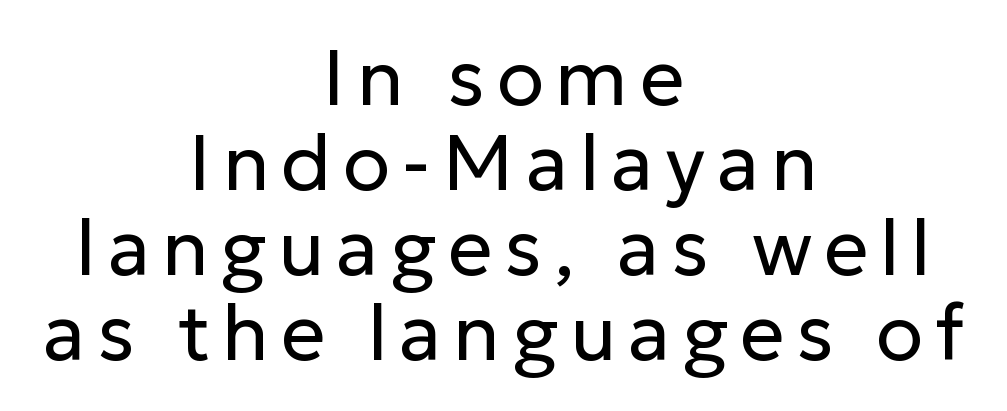
The image shows 78 px regular-weight sans-serif type, upright; set centered, tight line spacing (1.09x), not underlined; low stroke contrast and a medium x-height.
